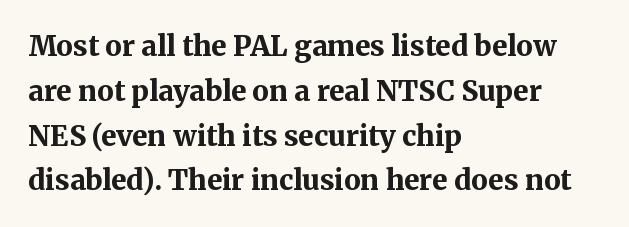
A typesetter would call this leading conventional body-copy spacing. Note the varied advance widths — an 'i' is clearly narrower than an 'm'. Lines of text with bare space underneath. In CSS terms this would be text-align: left. Is this a sans? No — the strokes have serifs.
